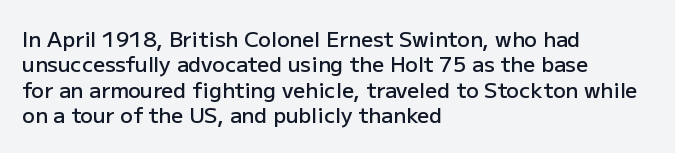
The image shows 21 px text type, upright; set left-aligned, line spacing 1.21x, normal letter spacing, not underlined.
